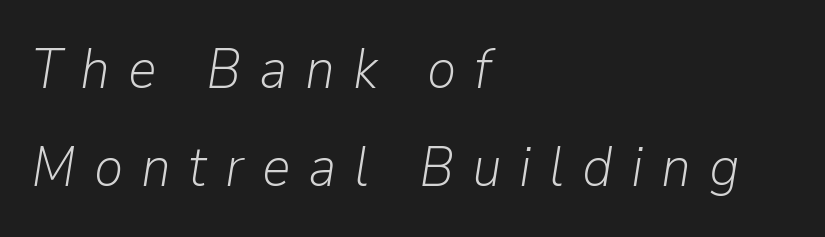
Spacing between characters has been opened up far beyond the box default. Weight class: somewhere from thin through regular. The glyphs look as if they've been sheared to an angle. Each line starts at the same left margin while the right side varies. Descender tails drop into unmarked territory.
